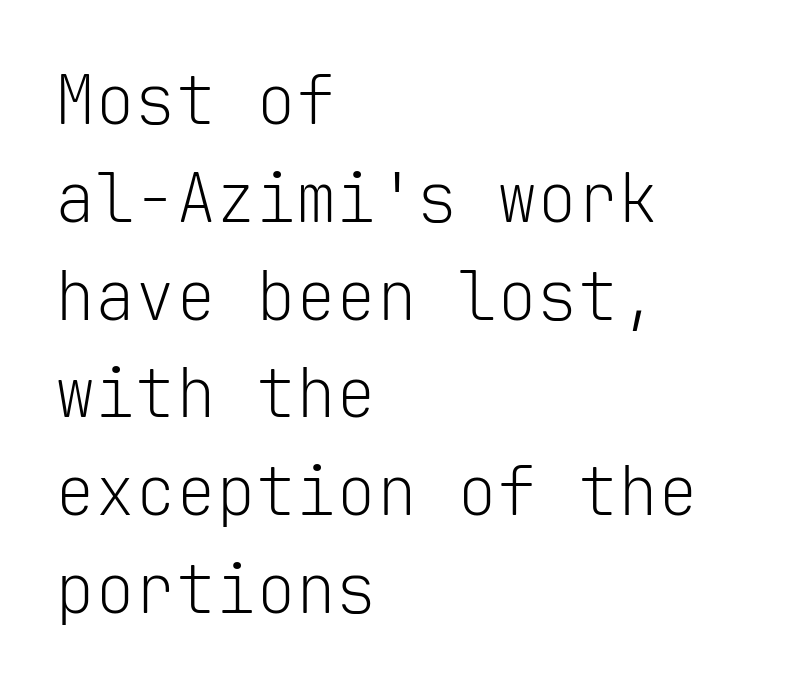
{"serif": "no", "italic": "no", "bold": "no", "weight": "light", "width": "normal", "stroke_contrast": "low", "x_height": "medium", "monospaced": "yes", "underline": "no", "align": "left", "line_spacing": "normal", "line_spacing_ratio": 1.46, "letter_spacing": "normal", "letter_spacing_em": 0.0, "glyph_px": 67}
